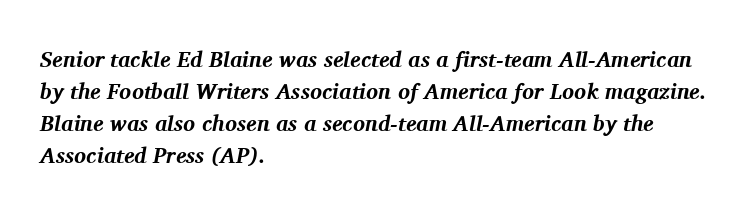
As a designer I'd log this as weight 700, bold. Each word holds together tightly as a unit, with standard inter-letter gaps. Whoever set this chose a conventional vertical rhythm. Emphasis-style slanted type is in use.
